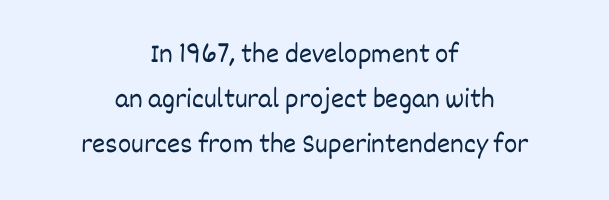
The image shows 28 px light type, upright; set centered, normal line spacing (1.61x), normal letter spacing, not underlined; low stroke contrast and a large x-height.
